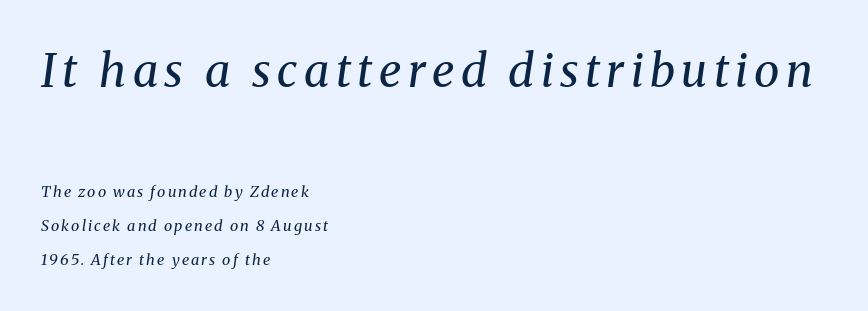
The image shows 46 px regular-weight serif type, italic (leaning right); set left-aligned, loose line spacing (2.26x), not underlined; the first (top) block is 3.07x larger; medium stroke contrast and a medium x-height.
